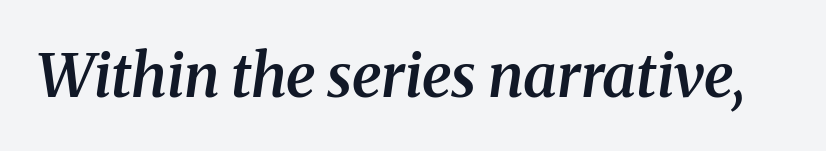
A serif font was chosen for this passage. Only glyphs here, with clear space below each row. This sample has the flowing, uneven cadence of proportional lettering. Does the lettering tilt? It does — this is italic. Between one letter and the next there's only the usual sliver of space.
